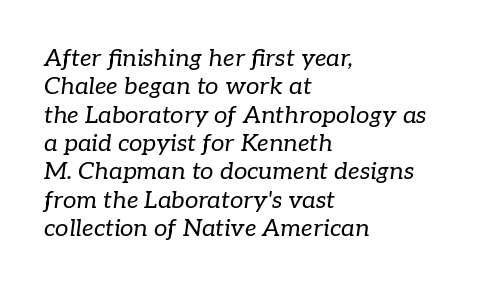
Q: Is the text bold? A: No.
Q: Is the text italic (slanted)? A: Yes, it leans right by about 7 degrees.
Q: Is the text underlined? A: No.
Q: How is the paragraph aligned? A: Left-aligned.
Q: Is the spacing between letters normal or unusually wide? A: Normal.
